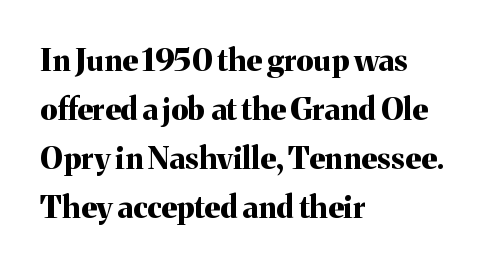
Serifs: yes, visible at the terminals of the letterforms. Italic? Not at all — the glyphs are vertical. Thick stems and heavy bowls — unmistakably bold. In terms of letterspacing, this is plain default setting.
